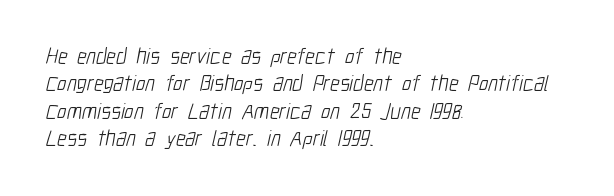
Students, note that the glyphs here touch the page at normal intervals. Honestly, the row spacing looks completely unremarkable. On a weight scale, this lands at 450 or below. Glance below the letters and you will spot only blank space.
